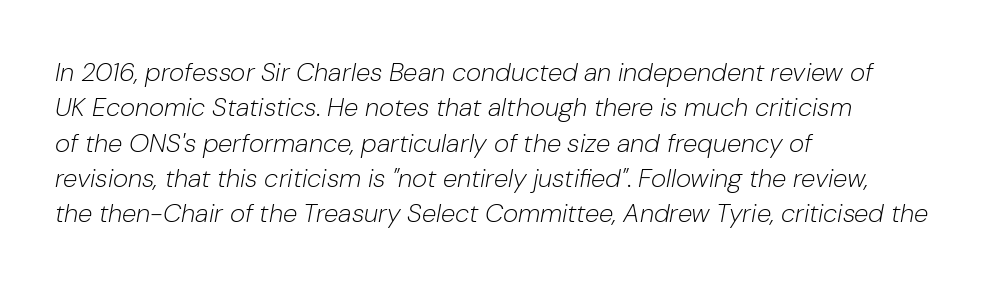
Rows of type keep a routine distance in the vertical direction. Reading down the block, your eye returns to a fixed left position each line. You can tell it's italic because the verticals aren't actually vertical. Underlining? Definitely not there. The face used here is rendered with its standard letterfit.
